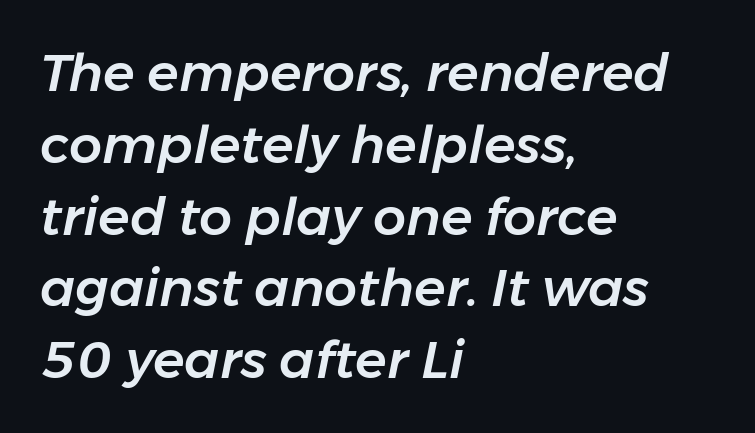
Q: Is the text italic (slanted)? A: Yes, it leans right by about 11 degrees.
Q: Is the text underlined? A: No.
Q: How is the paragraph aligned? A: Left-aligned.
Q: Is the spacing between letters normal or unusually wide? A: Normal.
Q: Is the spacing between lines tight, normal or loose? A: Normal.
Q: Width (condensed, normal, or wide)? A: Normal.
Q: Stroke contrast? A: Low.
Q: x-height? A: Medium.
Q: Monospaced? A: No.
